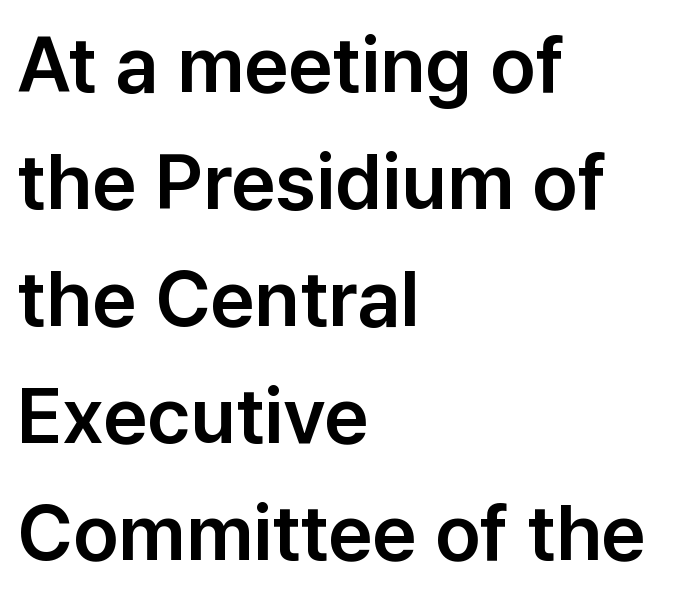
Q: Is the text italic (slanted)? A: No, it is upright.
Q: Is the typeface a serif or a sans-serif typeface? A: Sans-serif.
Q: Is the text underlined? A: No.
Q: How is the paragraph aligned? A: Left-aligned.
Q: Is the spacing between letters normal or unusually wide? A: Normal.
Q: Is the spacing between lines tight, normal or loose? A: Normal.
Q: Width (condensed, normal, or wide)? A: Normal.
Q: Stroke contrast? A: Low.
Q: x-height? A: Medium.
Q: Monospaced? A: No.
